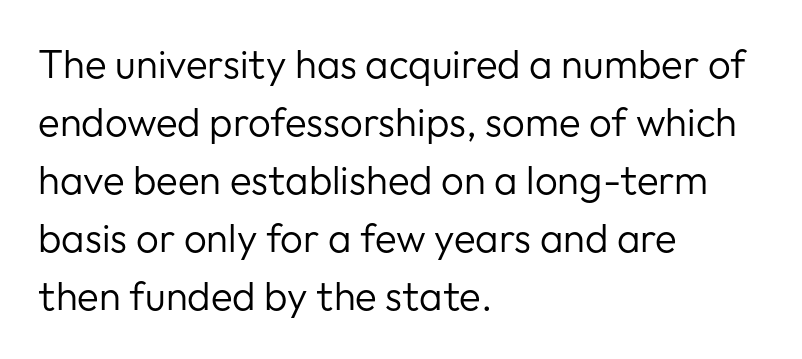
{"serif": "no", "italic": "no", "bold": "no", "weight": "regular", "width": "normal", "stroke_contrast": "low", "x_height": "medium", "monospaced": "no", "underline": "no", "align": "left", "line_spacing": "normal", "line_spacing_ratio": 1.45, "letter_spacing": "normal", "letter_spacing_em": 0.0, "glyph_px": 40}
